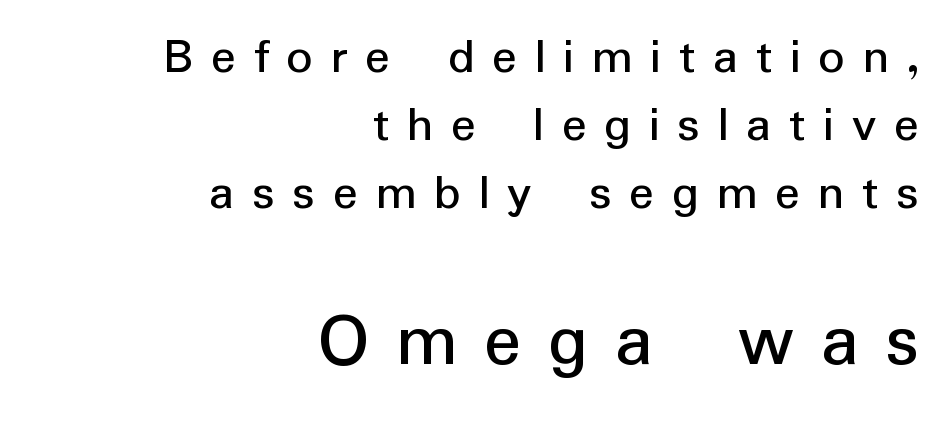
The rendering shows plain stroke endings on the letterforms — a sans-serif design. Underline: absent. A typesetter would call this proportional, since set widths differ per character. This rendering uses right alignment, leaving the left contour irregular. The rows are spaced the way most documents space them. The gaps between neighbouring characters are conspicuously large.
